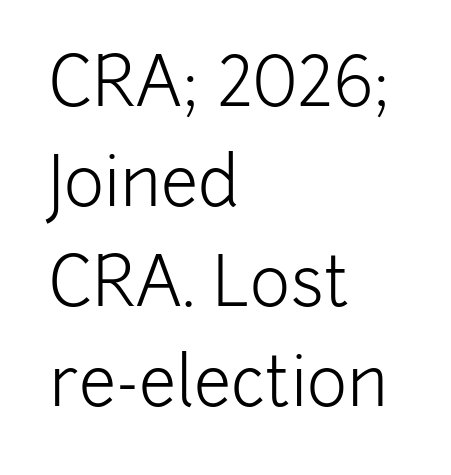
Rows of type keep a routine distance in the vertical direction. Check the space under the baseline: it is left empty. The compositor pushed each line to the left boundary. You could not count columns in this text — the font is proportionally spaced.
